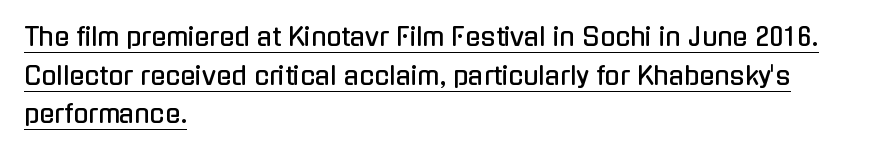
Each line starts at the same left margin while the right side varies. Compared with typical body copy, the letter spacing here is the same. Regarding leading, the lines here are spaced in the standard way. The letters stand upright; this is a roman face. The specimen includes a rule beneath the text block's lines.
